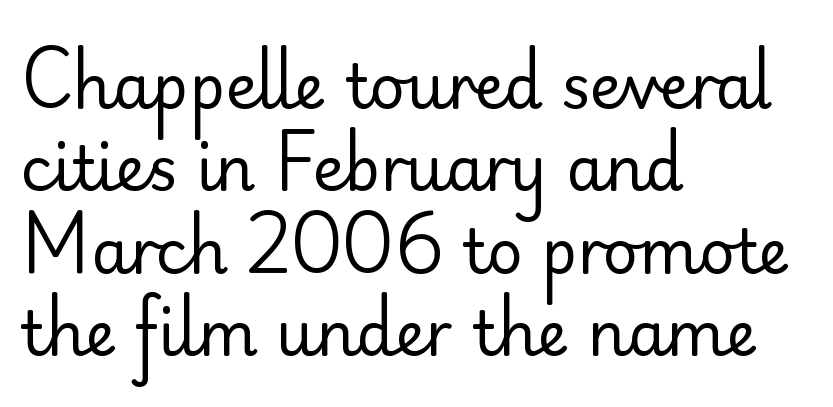
The image shows 61 px regular-weight sans-serif type, upright; set left-aligned, normal line spacing (1.35x), normal letter spacing, not underlined; low stroke contrast and a small x-height.
